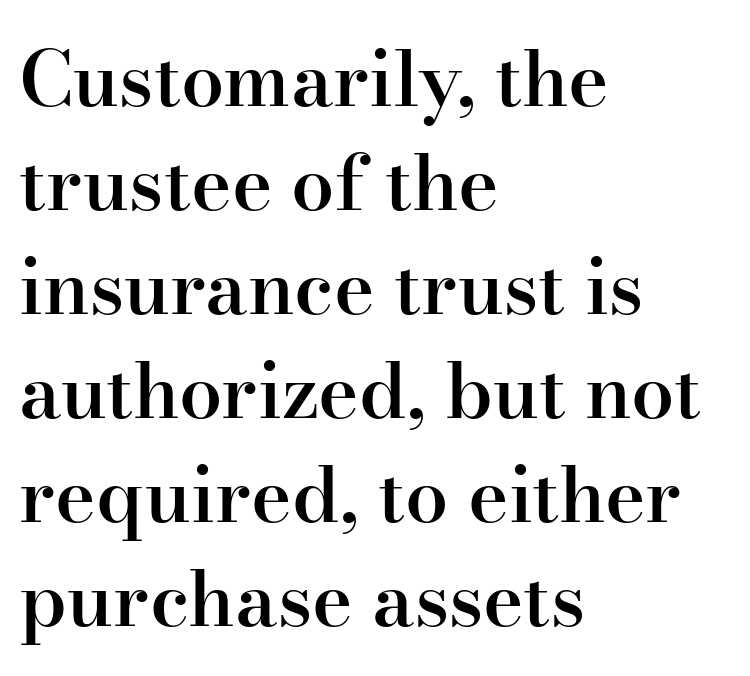
Q: Is the text bold? A: Semi-bold.
Q: Is the text italic (slanted)? A: No, it is upright.
Q: Is the typeface a serif or a sans-serif typeface? A: Serif.
Q: Is the text underlined? A: No.
Q: How is the paragraph aligned? A: Left-aligned.
Q: Is the spacing between letters normal or unusually wide? A: Normal.
Q: Is the spacing between lines tight, normal or loose? A: Normal.
Q: Width (condensed, normal, or wide)? A: Normal.
Q: Stroke contrast? A: High.
Q: x-height? A: Small.
Q: Monospaced? A: No.
